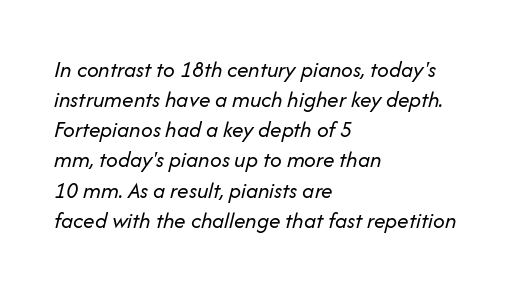
The glyphs are unaccompanied by any horizontal stroke below them. Emphasis-style slanted type is in use. Horizontal alignment here is leftward, the default for most running prose. Leading matches the norm, producing a regular column.
